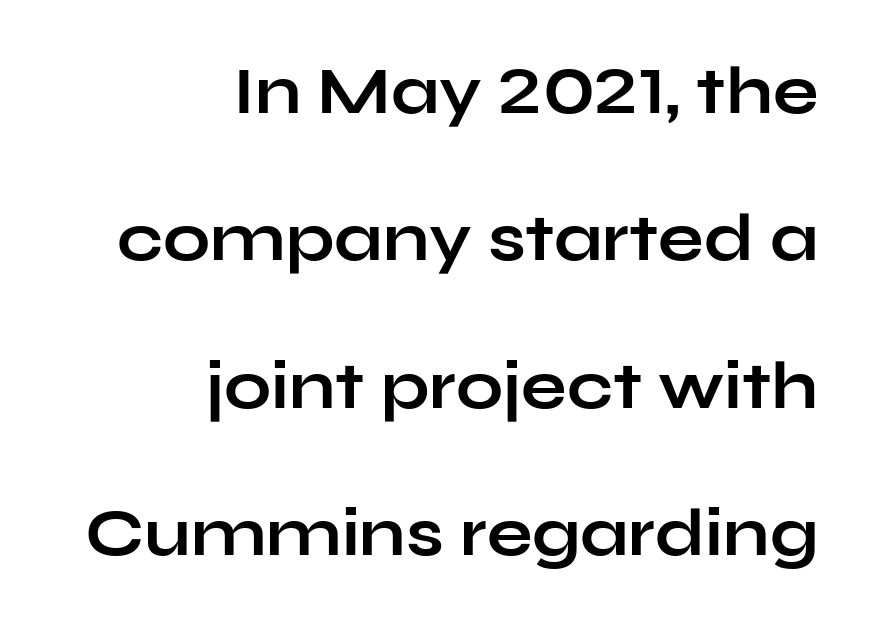
Q: Is the text bold? A: Yes.
Q: Is the text italic (slanted)? A: No, it is upright.
Q: Is the typeface a serif or a sans-serif typeface? A: Sans-serif.
Q: Is the text underlined? A: No.
Q: How is the paragraph aligned? A: Right-aligned.
Q: Is the spacing between letters normal or unusually wide? A: Normal.
Q: Is the spacing between lines tight, normal or loose? A: Loose.
Q: Width (condensed, normal, or wide)? A: Wide.
Q: Stroke contrast? A: Low.
Q: x-height? A: Medium.
Q: Monospaced? A: No.
